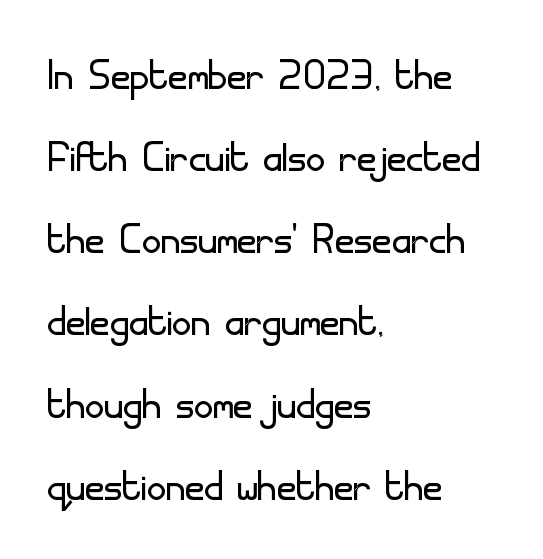
In terms of posture, this sample is upright. The rag falls on the right side of this text block. Does the type have serifs? No, each stem ends abruptly. The tracking reads as untouched default to a designer's eye. Counters stay open thanks to moderate or lighter strokes. The space between consecutive lines is moderate.
